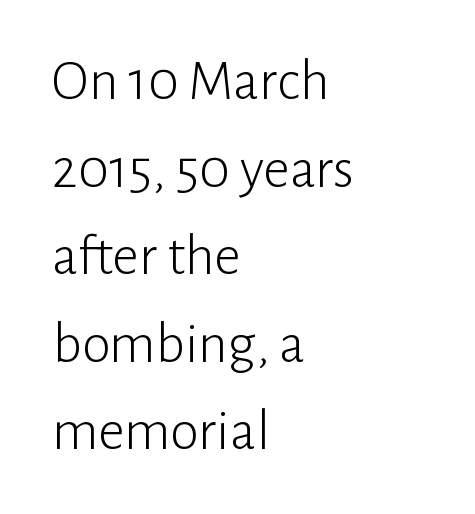
{"serif": "no", "italic": "no", "bold": "no", "weight": "light", "width": "normal", "stroke_contrast": "low", "x_height": "medium", "monospaced": "no", "underline": "no", "align": "left", "line_spacing": "normal", "line_spacing_ratio": 1.51, "letter_spacing": "normal", "letter_spacing_em": 0.0, "glyph_px": 58}
